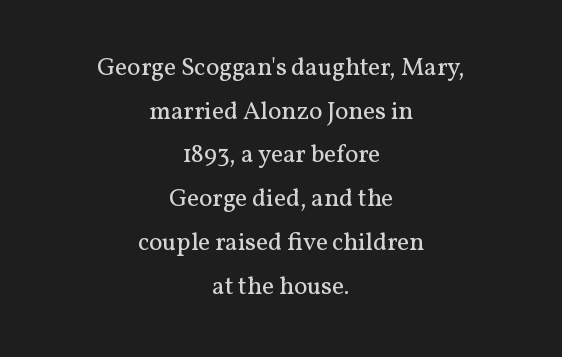
{"italic": "no", "bold": "no", "underline": "no", "align": "center", "line_spacing_ratio": 1.75, "letter_spacing": "normal", "letter_spacing_em": 0.0, "glyph_px": 25}
